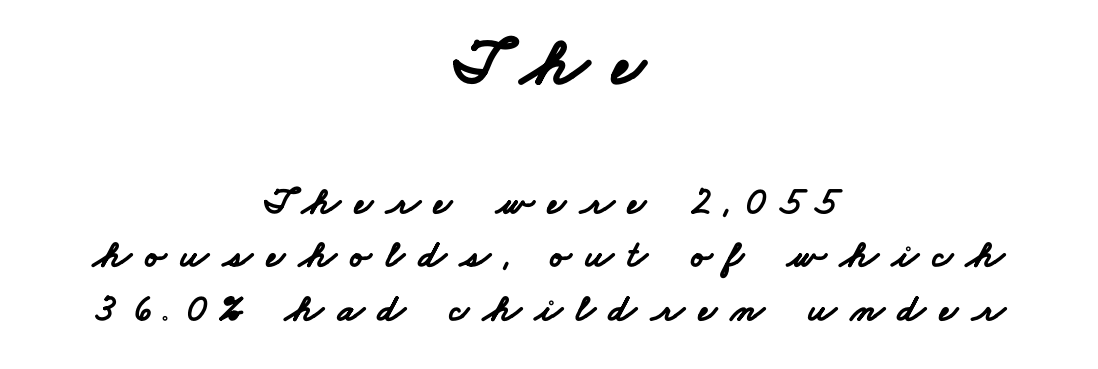
{"serif": "no", "bold": "yes", "weight": "bold", "width": "wide", "stroke_contrast": "low", "x_height": "small", "monospaced": "no", "underline": "no", "align": "center", "line_spacing": "normal", "line_spacing_ratio": 1.37, "letter_spacing": "wide", "letter_spacing_em": 0.36, "larger_block": "first", "size_ratio": 1.77, "glyph_px": 69}
